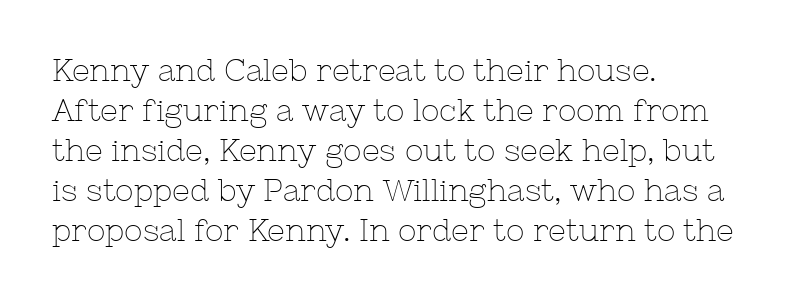
The image shows 31 px thin serif type, upright; set left-aligned, normal line spacing (1.29x), normal letter spacing, not underlined; low stroke contrast and a medium x-height.
